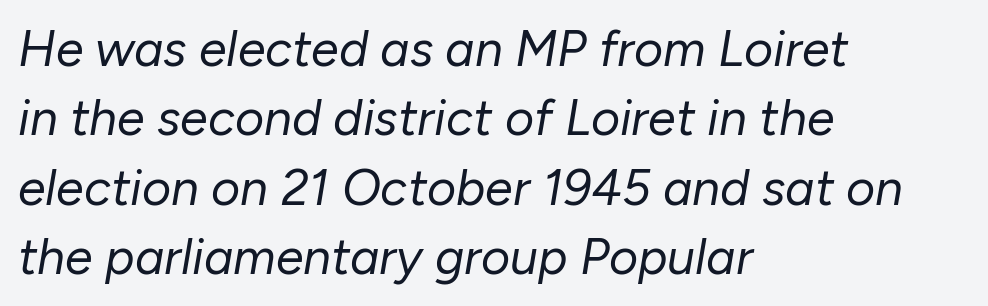
{"italic": "yes", "lean": "right", "slant_degrees": 10, "bold": "no", "weight": "regular", "width": "normal", "stroke_contrast": "low", "x_height": "medium", "monospaced": "no", "underline": "no", "align": "left", "line_spacing": "normal", "line_spacing_ratio": 1.39, "letter_spacing": "normal", "letter_spacing_em": 0.0, "glyph_px": 50}
